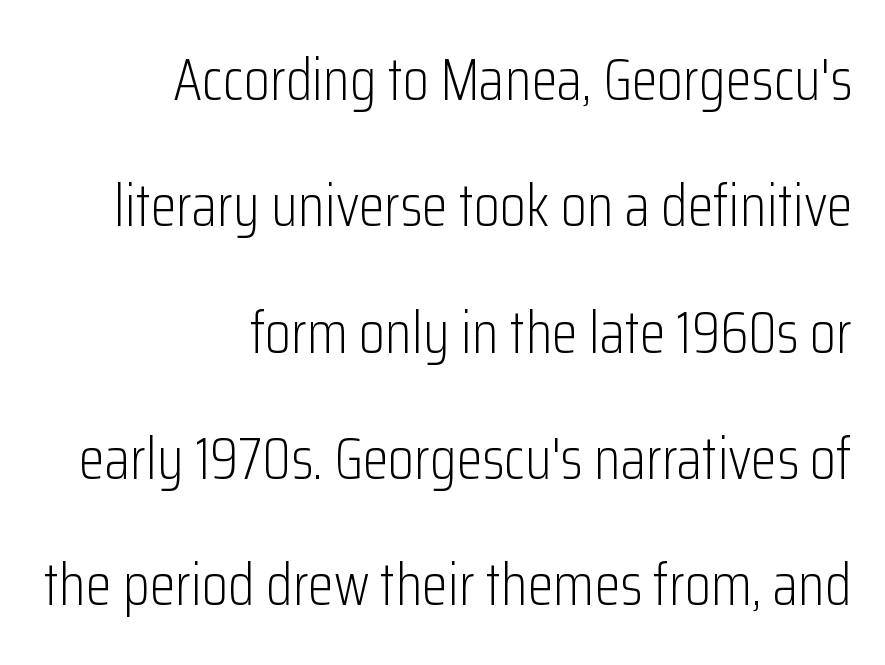
Letters rest on an invisible, unmarked baseline. The gaps between neighbouring characters are ordinary and unremarkable. You can tell from the bare stems that sans-serif type was used. The letters look calm and open, with moderate or lighter stems. Short and long lines alike share a common ending point at right.
